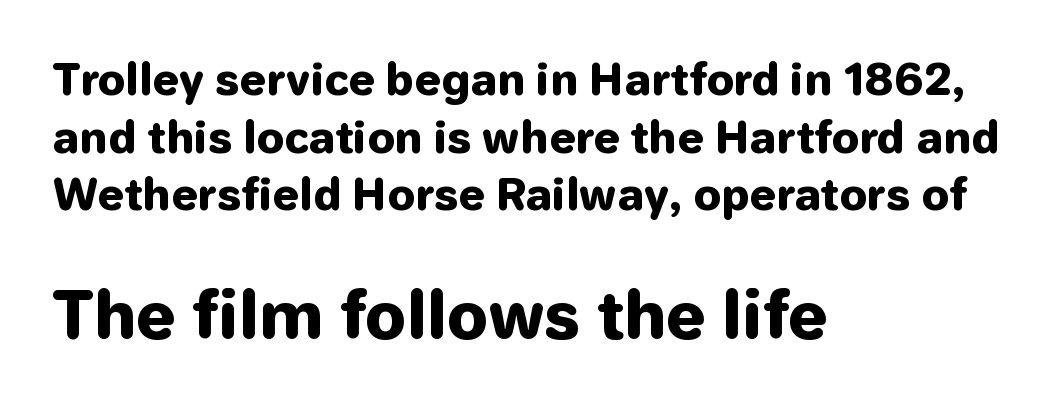
Q: Is the text bold? A: Yes.
Q: Is the text italic (slanted)? A: No, it is upright.
Q: Is the typeface a serif or a sans-serif typeface? A: Sans-serif.
Q: Is the text underlined? A: No.
Q: How is the paragraph aligned? A: Left-aligned.
Q: Is the spacing between letters normal or unusually wide? A: Normal.
Q: Is the spacing between lines tight, normal or loose? A: Normal.
Q: Which block of text is set in a larger size, the first (top) or the second (bottom)? A: The second (bottom) one.
Q: Width (condensed, normal, or wide)? A: Normal.
Q: Stroke contrast? A: Low.
Q: x-height? A: Medium.
Q: Monospaced? A: No.
